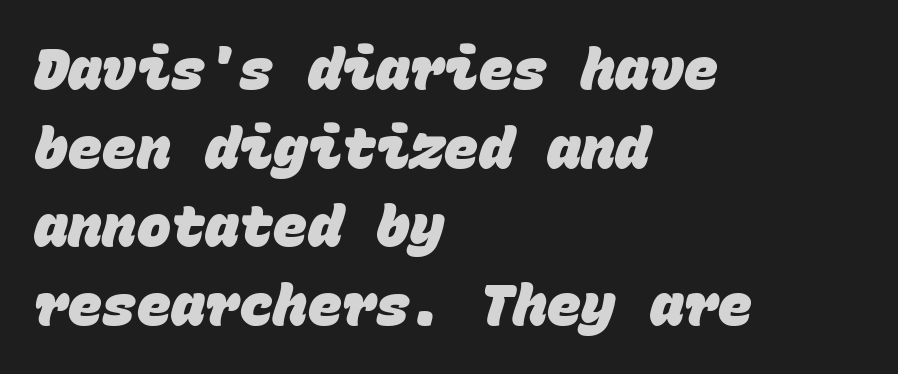
The image shows 57 px heavy sans-serif type, monospaced; set left-aligned, normal line spacing (1.38x), normal letter spacing, not underlined; low stroke contrast and a large x-height.
